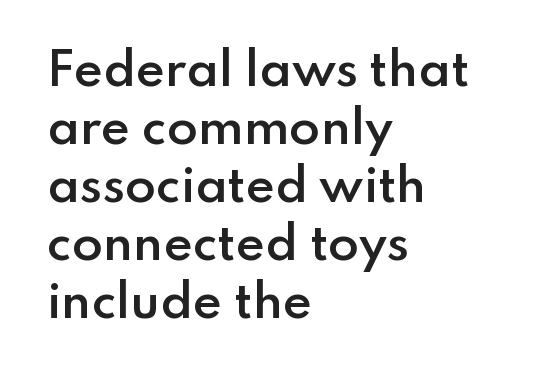
The image shows 45 px semibold sans-serif type, upright; set left-aligned, normal line spacing (1.29x), normal letter spacing, not underlined; low stroke contrast and a small x-height.
